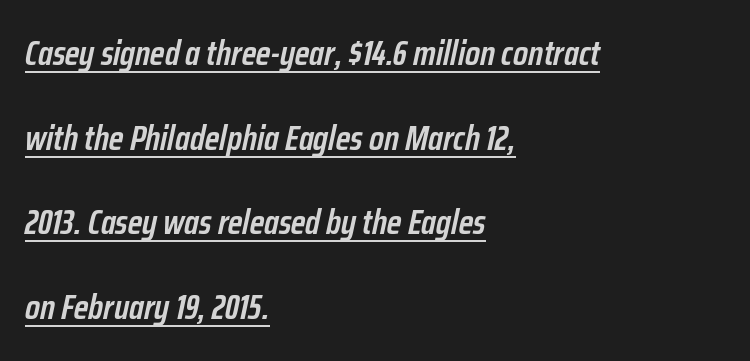
The image shows 35 px semibold, condensed type, italic (leaning right); set left-aligned, loose line spacing (2.42x), normal letter spacing, underlined; low stroke contrast and a medium x-height.
